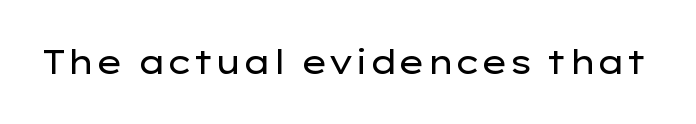
You could not count columns in this text — the font is proportionally spaced. The letters sit at their default tracking, neither squeezed nor spread. Weight: regular or lighter. The rendering shows plain stroke endings on the letterforms — a sans-serif design. If you drew a line through each stem, it would be perfectly vertical.
